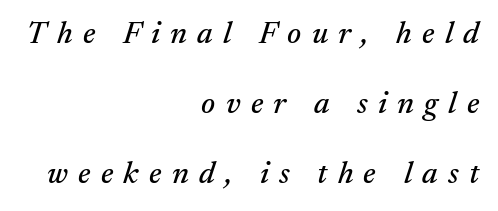
A typesetter would call this leading open, well beyond the default. Old-style or modern, the face here clearly has serifs. Is this a fixed-width face? No — the glyphs have proportional, varying widths. This rendering features lettering with no underline. The tracking jumps out immediately: characters are airy and widely separated.
